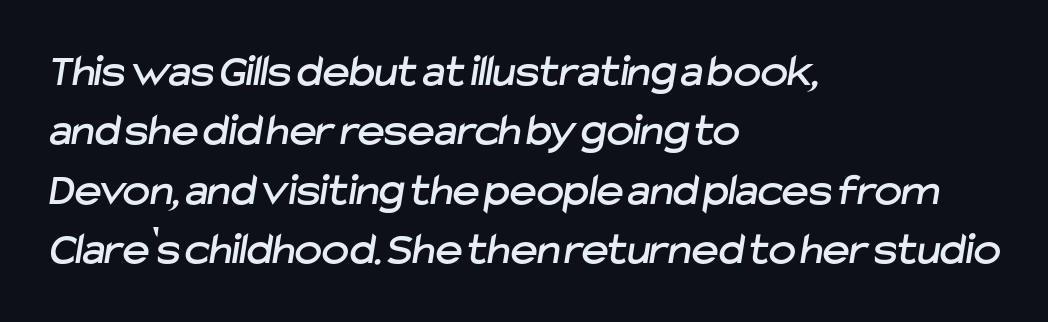
{"serif": "no", "width": "normal", "stroke_contrast": "low", "x_height": "medium", "monospaced": "no", "underline": "no", "align": "left", "line_spacing": "normal", "line_spacing_ratio": 1.29, "letter_spacing": "normal", "letter_spacing_em": 0.0, "glyph_px": 46}
